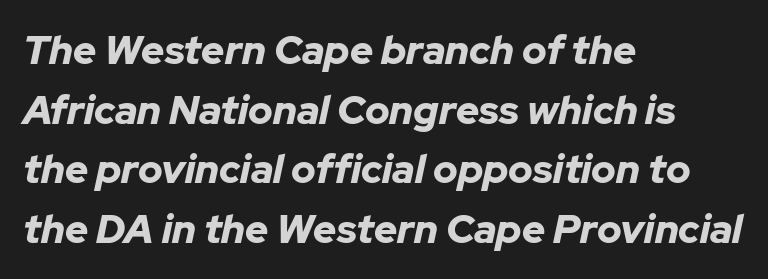
Q: Is the text bold? A: Yes.
Q: Is the text italic (slanted)? A: Yes, it leans right by about 12 degrees.
Q: Is the text underlined? A: No.
Q: How is the paragraph aligned? A: Left-aligned.
Q: Is the spacing between letters normal or unusually wide? A: Normal.
Q: Is the spacing between lines tight, normal or loose? A: Normal.
Q: Width (condensed, normal, or wide)? A: Normal.
Q: Stroke contrast? A: Low.
Q: x-height? A: Medium.
Q: Monospaced? A: No.
